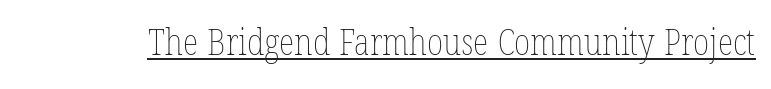
Q: Is the text bold? A: No.
Q: Is the text italic (slanted)? A: No, it is upright.
Q: Is the text underlined? A: Yes.
Q: Is the spacing between letters normal or unusually wide? A: Normal.
Q: Width (condensed, normal, or wide)? A: Condensed.
Q: Stroke contrast? A: Low.
Q: x-height? A: Medium.
Q: Monospaced? A: No.
